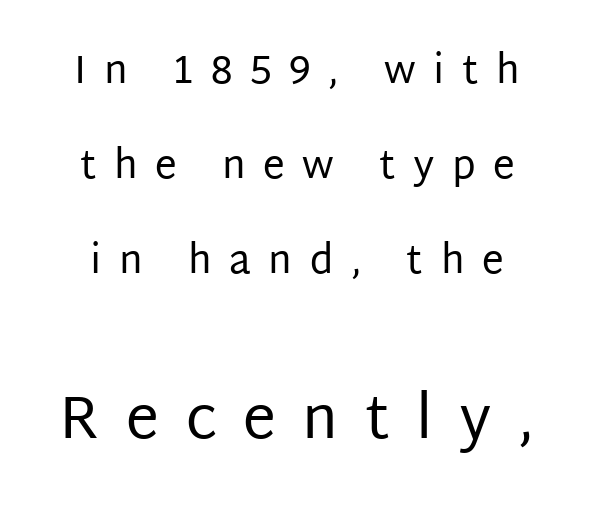
The image shows 59 px regular-weight sans-serif type, upright; set centered, loose line spacing (2.43x), unusually wide letter spacing (+0.45 em), not underlined; the second (bottom) block is 1.51x larger; low stroke contrast and a large x-height.
